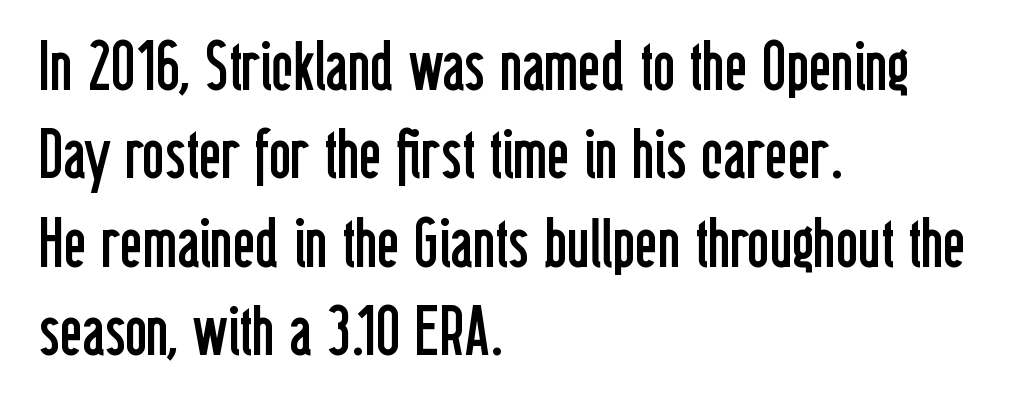
Varying glyph widths throughout — classic text-font behaviour. Stroke mass is kept to a normal reading level or below. The passage is arranged the way most books set body copy — flush left. Lines of text with bare space underneath.
